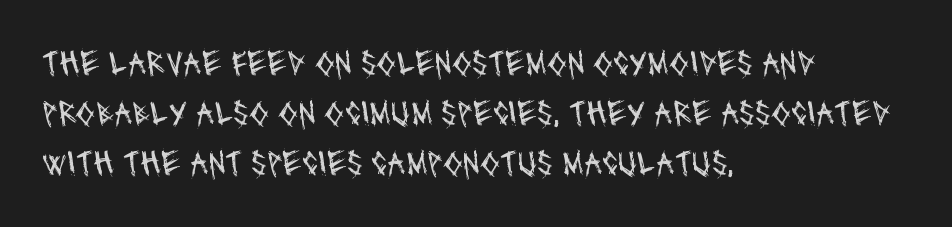
The zone under the glyphs is completely vacant. The font family rendered here belongs to the sans-serif group. Typeset ragged right — the left edge is the straight one. Proportional: the letters do not fall into vertical columns. Honestly, the letter spacing is just normal — you wouldn't notice it.
